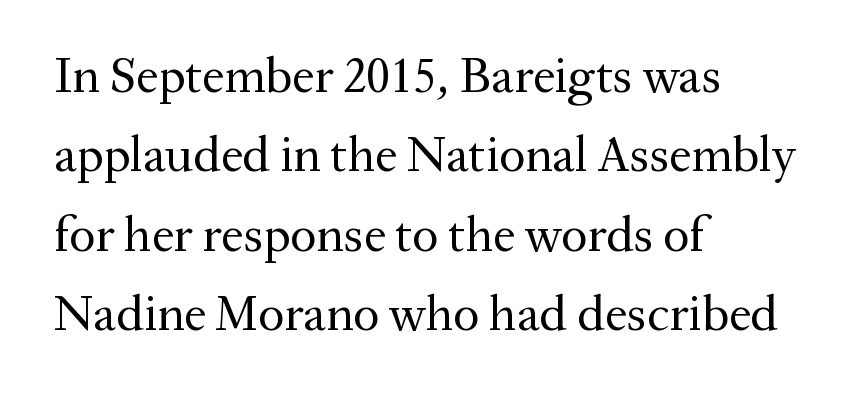
{"serif": "yes", "italic": "no", "bold": "no", "weight": "regular", "width": "normal", "stroke_contrast": "medium", "x_height": "medium", "monospaced": "no", "underline": "no", "align": "left", "line_spacing": "normal", "line_spacing_ratio": 1.59, "letter_spacing": "normal", "letter_spacing_em": 0.0, "glyph_px": 50}
